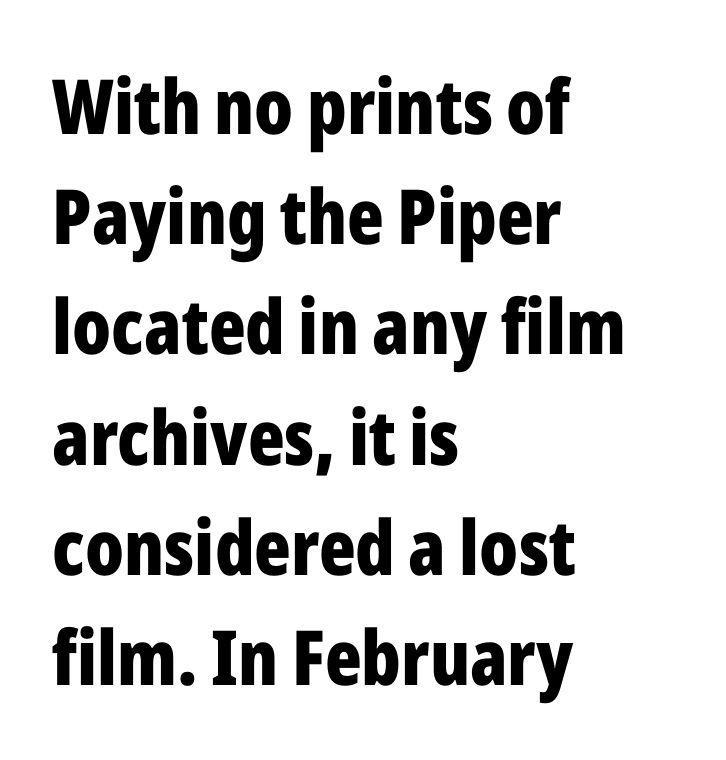
{"serif": "no", "italic": "no", "bold": "yes", "weight": "bold", "width": "condensed", "stroke_contrast": "low", "x_height": "medium", "monospaced": "no", "underline": "no", "align": "left", "line_spacing": "normal", "line_spacing_ratio": 1.45, "letter_spacing": "normal", "letter_spacing_em": 0.0, "glyph_px": 76}
